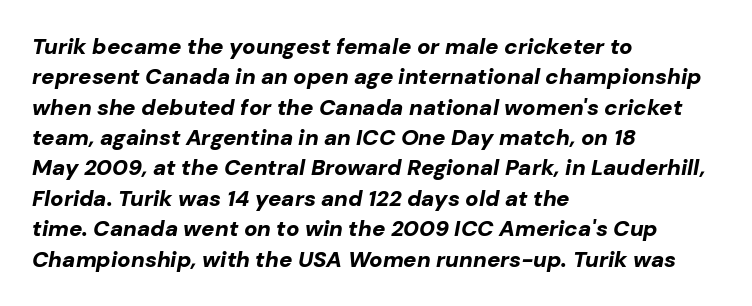
{"italic": "yes", "lean": "right", "slant_degrees": 10, "bold": "yes", "underline": "no", "align": "left", "line_spacing": "normal", "line_spacing_ratio": 1.38, "letter_spacing": "normal", "letter_spacing_em": 0.0, "glyph_px": 22}
